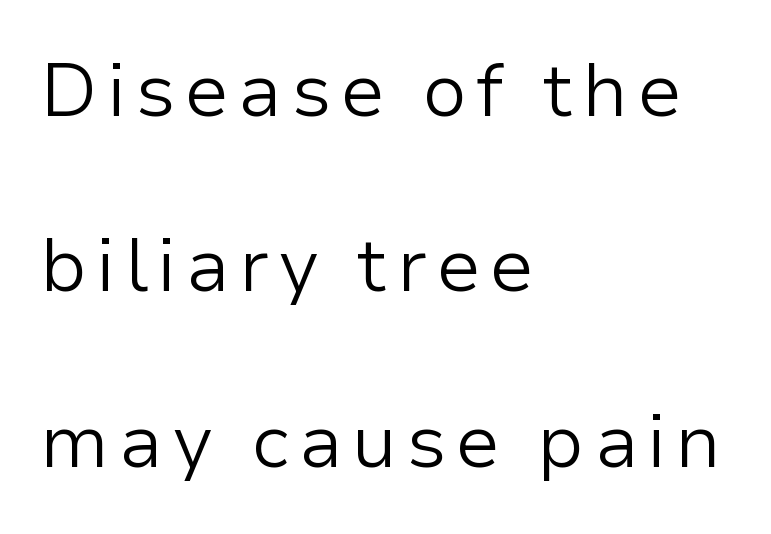
The image shows 75 px light sans-serif type, upright; set left-aligned, loose line spacing (2.34x), not underlined; low stroke contrast and a medium x-height.
